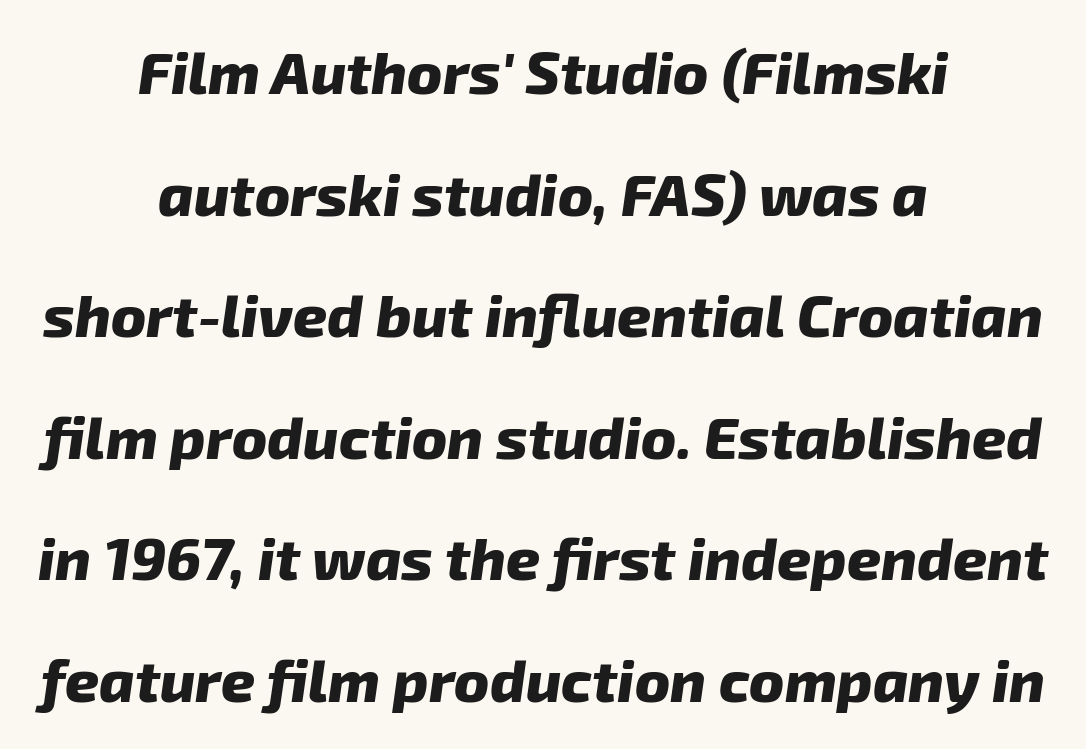
The image shows 59 px heavy type, italic (leaning right); set centered, loose line spacing (2.06x), normal letter spacing, not underlined; low stroke contrast and a medium x-height.
